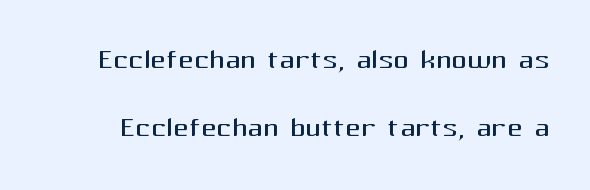
The passage shown has conventional tracking throughout. The rendering uses natural spacing where letterforms have individual widths. The rendering shows plain stroke endings on the letterforms — a sans-serif design. The zone under the glyphs is completely vacant.
